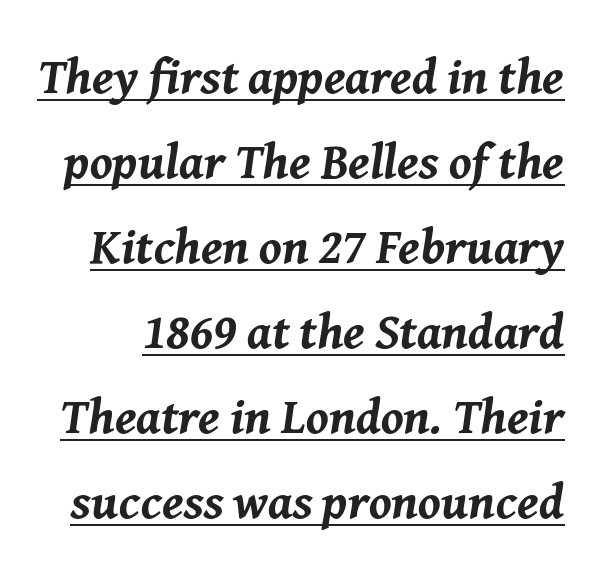
The image shows 50 px bold type, italic (leaning right); set normal line spacing (1.7x), normal letter spacing, underlined; medium stroke contrast and a medium x-height.
